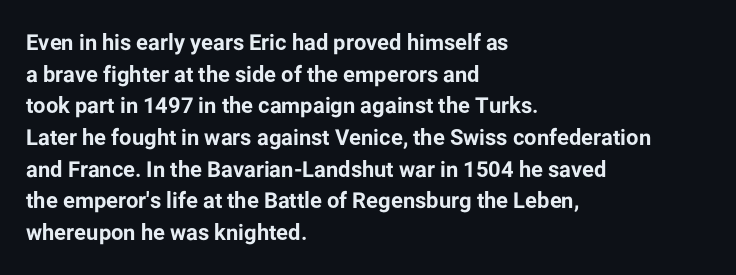
The image shows 22 px bold type, upright; set left-aligned, normal line spacing (1.44x), normal letter spacing, not underlined.
